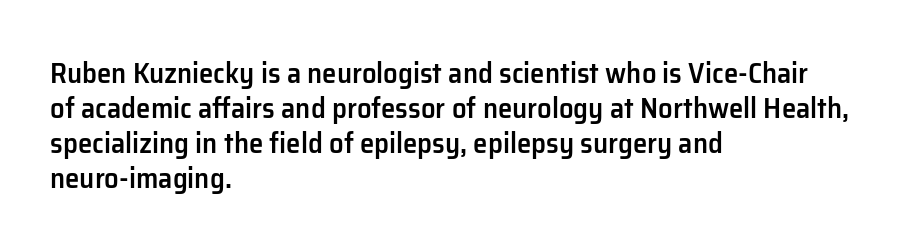
Q: Is the text bold? A: Semi-bold.
Q: Is the text italic (slanted)? A: No, it is upright.
Q: Is the typeface a serif or a sans-serif typeface? A: Sans-serif.
Q: Is the text underlined? A: No.
Q: How is the paragraph aligned? A: Left-aligned.
Q: Is the spacing between letters normal or unusually wide? A: Normal.
Q: Width (condensed, normal, or wide)? A: Normal.
Q: Stroke contrast? A: Low.
Q: x-height? A: Medium.
Q: Monospaced? A: No.
